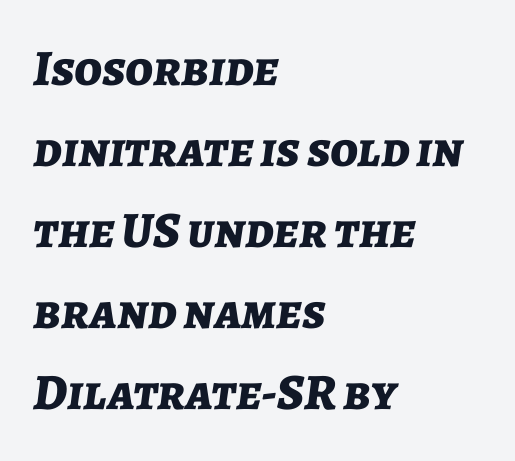
These lines are rendered in a variable-pitch font. The font is running at its bold setting. Caption: standard tracking, unaltered. A clean baseline with only descenders dipping below it. Baseline-to-baseline distance is the conventional proportion of letter height.
